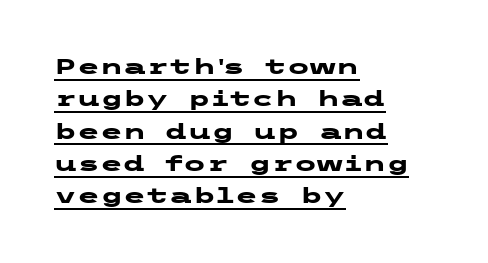
{"italic": "no", "bold": "yes", "underline": "yes", "align": "left", "line_spacing": "normal", "line_spacing_ratio": 1.54, "letter_spacing": "normal", "letter_spacing_em": 0.0, "glyph_px": 21}
